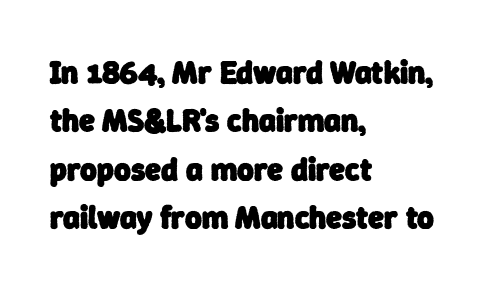
Q: Is the text bold? A: Yes.
Q: Is the typeface a serif or a sans-serif typeface? A: Sans-serif.
Q: Is the text underlined? A: No.
Q: How is the paragraph aligned? A: Left-aligned.
Q: Is the spacing between letters normal or unusually wide? A: Normal.
Q: Is the spacing between lines tight, normal or loose? A: Normal.
Q: Width (condensed, normal, or wide)? A: Normal.
Q: Stroke contrast? A: Low.
Q: x-height? A: Medium.
Q: Monospaced? A: No.
